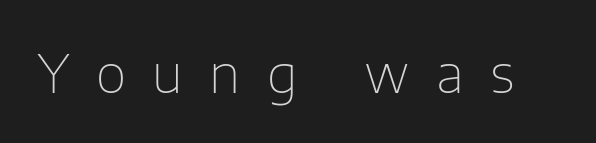
The image shows 53 px thin sans-serif type, upright; set unusually wide letter spacing (+0.5 em), not underlined; low stroke contrast and a medium x-height.
